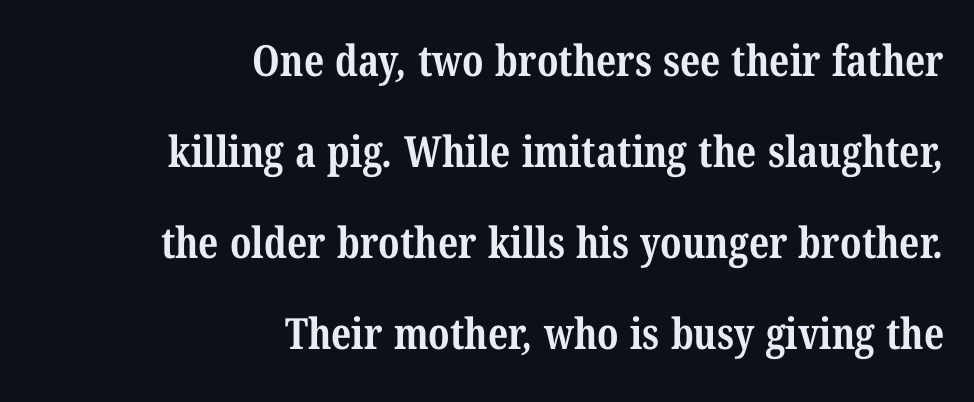
{"serif": "yes", "bold": "yes", "weight": "bold", "width": "condensed", "stroke_contrast": "medium", "x_height": "medium", "monospaced": "no", "underline": "no", "align": "right", "line_spacing": "loose", "line_spacing_ratio": 2.12, "letter_spacing": "normal", "letter_spacing_em": 0.0, "glyph_px": 43}
